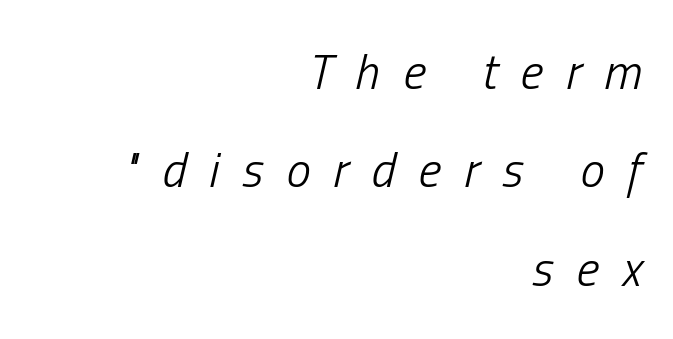
Yep, that's italic — everything's leaning. Loose tracking; the words dissolve into strings of separated letters. Varying glyph widths throughout — classic text-font behaviour. Descenders hang freely into open space. No extra ink here — the face is not bold. The block of text is sparse from top to bottom, with ample space between rows.
